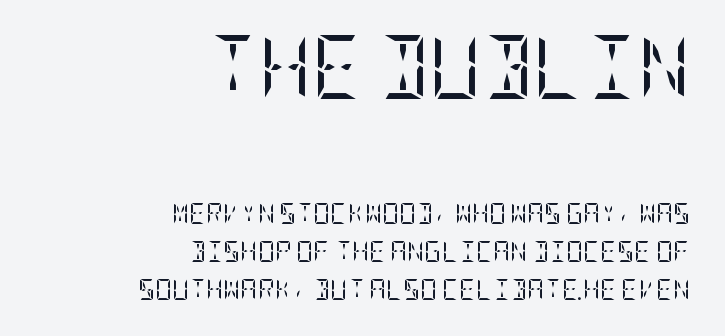
The image shows 64 px regular-weight, condensed serif type, upright; set right-aligned, line spacing 1.82x, normal letter spacing, not underlined; the first (top) block is 3.05x larger; low stroke contrast and a large x-height.
